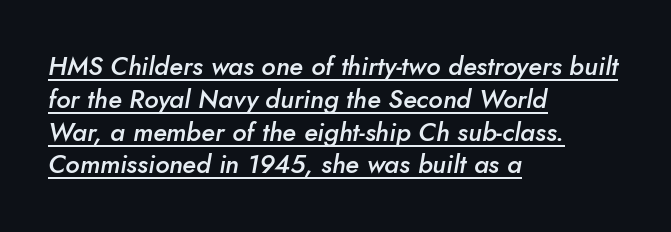
{"italic": "yes", "lean": "right", "slant_degrees": 10, "bold": "semi", "underline": "yes", "align": "left", "line_spacing": "normal", "line_spacing_ratio": 1.26, "letter_spacing": "normal", "letter_spacing_em": 0.0, "glyph_px": 26}
